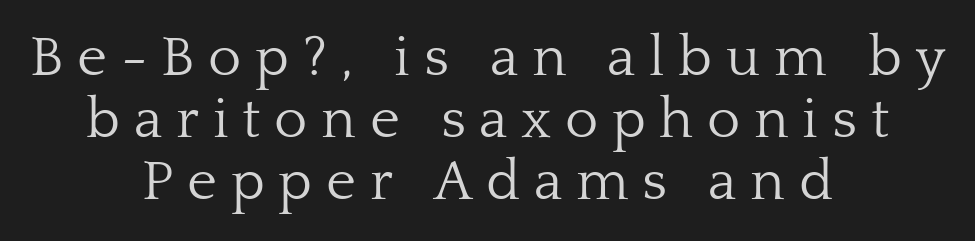
Q: Is the text bold? A: No.
Q: Is the text italic (slanted)? A: No, it is upright.
Q: Is the typeface a serif or a sans-serif typeface? A: Serif.
Q: Is the text underlined? A: No.
Q: How is the paragraph aligned? A: Centered.
Q: Is the spacing between letters normal or unusually wide? A: Unusually wide.
Q: Is the spacing between lines tight, normal or loose? A: Tight.
Q: Width (condensed, normal, or wide)? A: Normal.
Q: Stroke contrast? A: Low.
Q: x-height? A: Medium.
Q: Monospaced? A: No.
